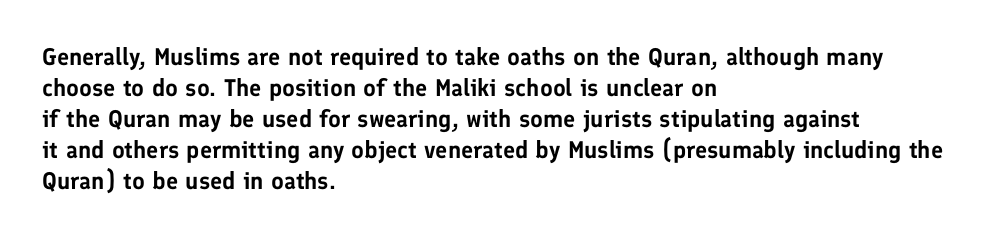
Q: Is the text italic (slanted)? A: No, it is upright.
Q: Is the text underlined? A: No.
Q: How is the paragraph aligned? A: Left-aligned.
Q: Is the spacing between letters normal or unusually wide? A: Normal.
Q: Is the spacing between lines tight, normal or loose? A: Normal.
